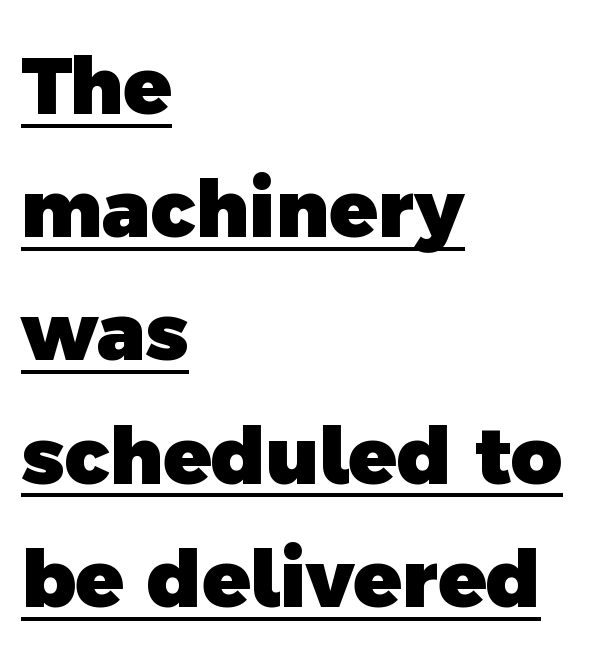
Horizontal alignment here is leftward, the default for most running prose. The letterforms sit shoulder to shoulder at normal distance. The passage shown is underscored from start to finish. Students, this is bold: see how much ink each stroke carries. Compared with typical paragraphs, the rows here are spaced about the same.
